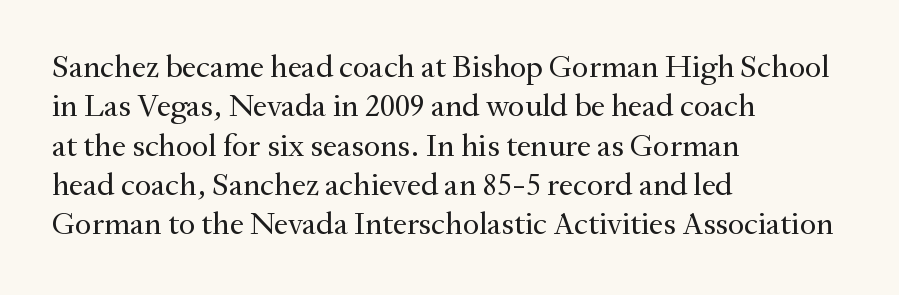
The image shows 32 px regular-weight serif type, upright; set left-aligned, line spacing 1.23x, normal letter spacing, not underlined; medium stroke contrast and a small x-height.
